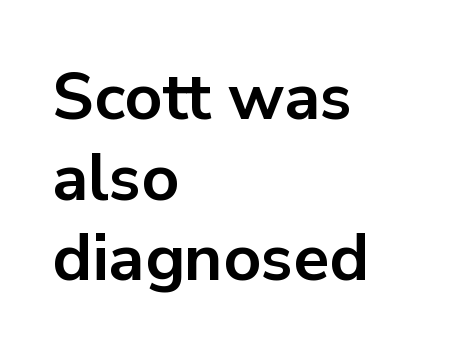
Rendered with straight, roman letterforms. Nobody touched the tracking dial on this one. To sum up the face: it is a sans, with no serifs. The compositor pushed each line to the left boundary. This sample has the flowing, uneven cadence of proportional lettering. How heavy is the stroke? Heavy — this is a bold.
